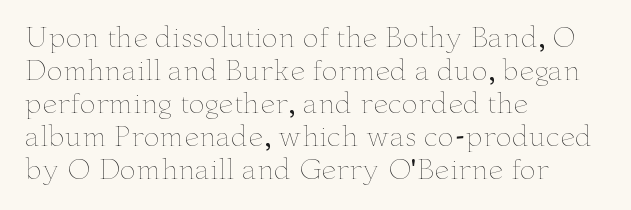
{"italic": "no", "bold": "no", "underline": "no", "align": "left", "line_spacing_ratio": 1.22, "letter_spacing": "normal", "letter_spacing_em": 0.0, "glyph_px": 27}
